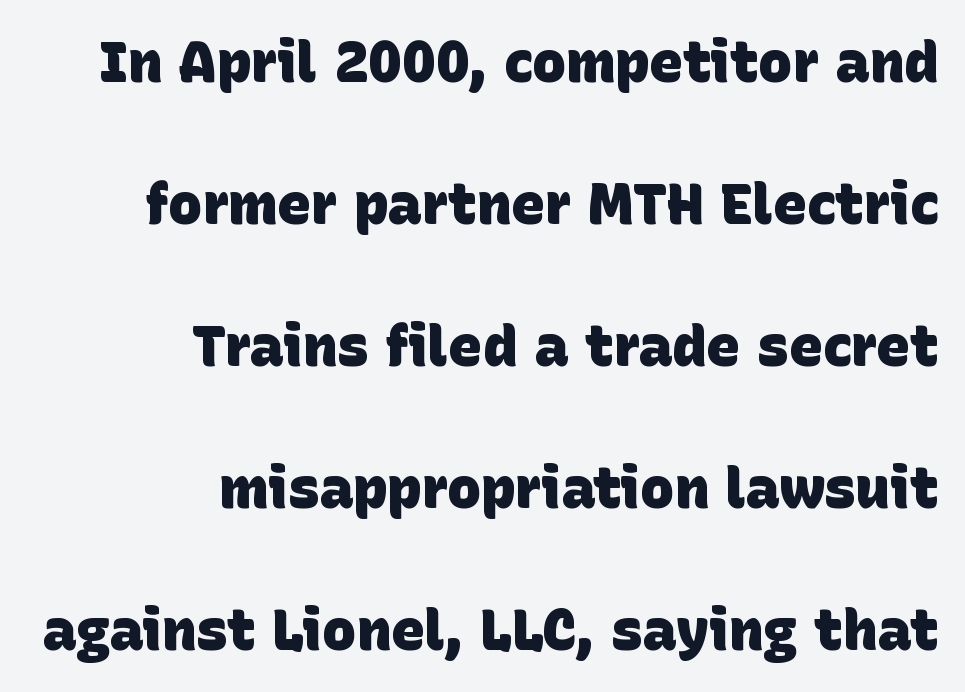
{"serif": "no", "bold": "yes", "weight": "heavy", "width": "normal", "stroke_contrast": "low", "x_height": "large", "monospaced": "no", "underline": "no", "align": "right", "line_spacing": "loose", "line_spacing_ratio": 2.49, "letter_spacing": "normal", "letter_spacing_em": 0.0, "glyph_px": 57}
